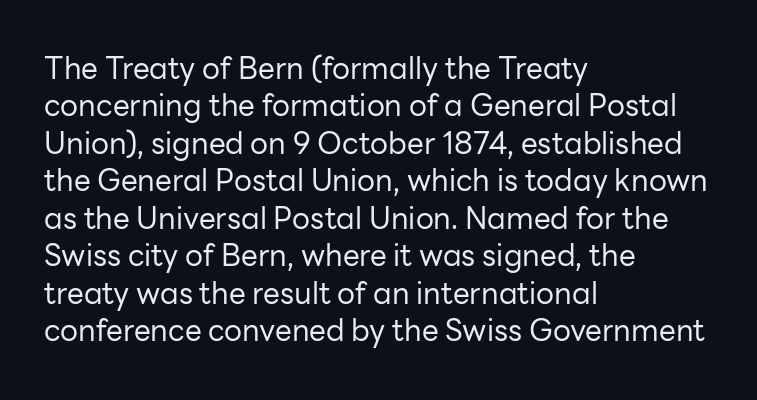
The block of text has a typical density, with ordinary space between rows. A clean baseline with only descenders dipping below it. Think of a printed novel: that variable character pitch is what you see here. Notice how the passage keeps a crisp vertical edge on the left only. Weight class: somewhere from thin through regular.
